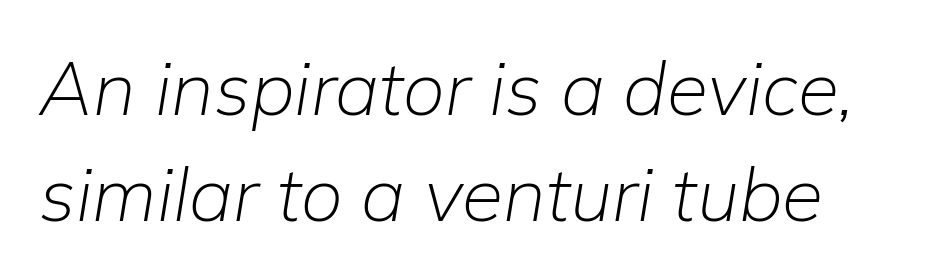
{"italic": "yes", "lean": "right", "slant_degrees": 9, "bold": "no", "weight": "light", "width": "normal", "stroke_contrast": "low", "x_height": "medium", "monospaced": "no", "underline": "no", "line_spacing": "normal", "line_spacing_ratio": 1.41, "letter_spacing": "normal", "letter_spacing_em": 0.0, "glyph_px": 75}
